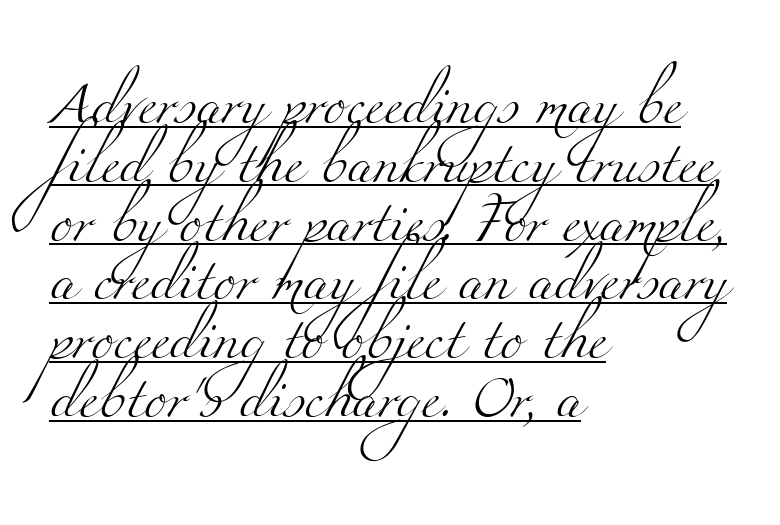
Q: Is the text bold? A: No.
Q: Is the text underlined? A: Yes.
Q: How is the paragraph aligned? A: Left-aligned.
Q: Is the spacing between letters normal or unusually wide? A: Normal.
Q: Is the spacing between lines tight, normal or loose? A: Normal.
Q: Width (condensed, normal, or wide)? A: Wide.
Q: Stroke contrast? A: Medium.
Q: x-height? A: Small.
Q: Monospaced? A: No.
